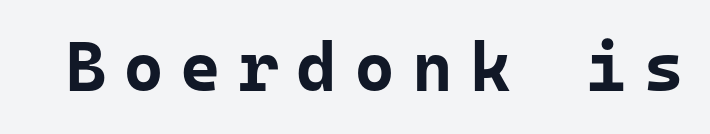
Q: Is the text bold? A: Yes.
Q: Is the text italic (slanted)? A: No, it is upright.
Q: Is the typeface a serif or a sans-serif typeface? A: Sans-serif.
Q: Is the text underlined? A: No.
Q: Is the spacing between letters normal or unusually wide? A: Unusually wide.
Q: Width (condensed, normal, or wide)? A: Normal.
Q: Stroke contrast? A: Low.
Q: x-height? A: Medium.
Q: Monospaced? A: Yes.
